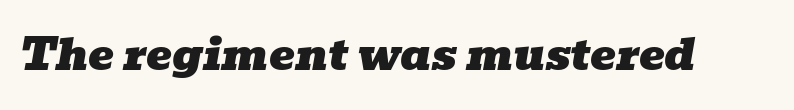
Looks like regular typesetting: each glyph gets only the width it needs. No extra tracking has been applied to these lines. The specimen reads as italic at a glance. Check where the strokes stop: tiny serifs finish them off.
